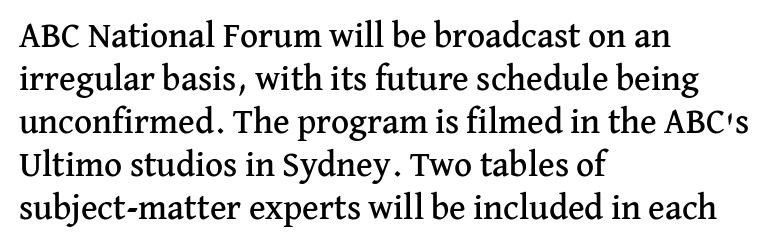
Does the copy run flush right? No — it runs flush left. Font category for this specimen: serif. What stands out about the letter spacing? Nothing — it is the standard amount. The rendering uses natural spacing where letterforms have individual widths.
